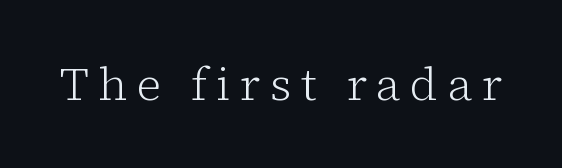
Q: Is the text bold? A: No.
Q: Is the text italic (slanted)? A: No, it is upright.
Q: Is the typeface a serif or a sans-serif typeface? A: Serif.
Q: Is the text underlined? A: No.
Q: Is the spacing between letters normal or unusually wide? A: Unusually wide.
Q: Width (condensed, normal, or wide)? A: Normal.
Q: Stroke contrast? A: Low.
Q: x-height? A: Medium.
Q: Monospaced? A: No.
